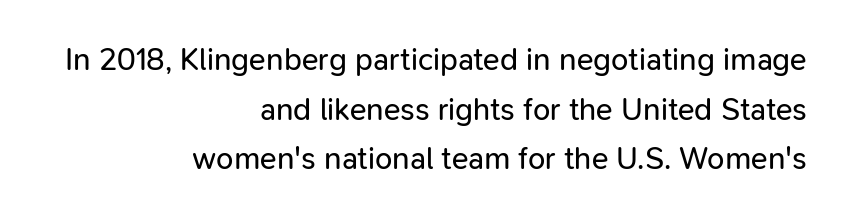
Q: Is the text bold? A: No.
Q: Is the text italic (slanted)? A: No, it is upright.
Q: Is the typeface a serif or a sans-serif typeface? A: Sans-serif.
Q: Is the text underlined? A: No.
Q: How is the paragraph aligned? A: Right-aligned.
Q: Is the spacing between letters normal or unusually wide? A: Normal.
Q: Is the spacing between lines tight, normal or loose? A: Normal.
Q: Width (condensed, normal, or wide)? A: Normal.
Q: Stroke contrast? A: Low.
Q: x-height? A: Medium.
Q: Monospaced? A: No.
